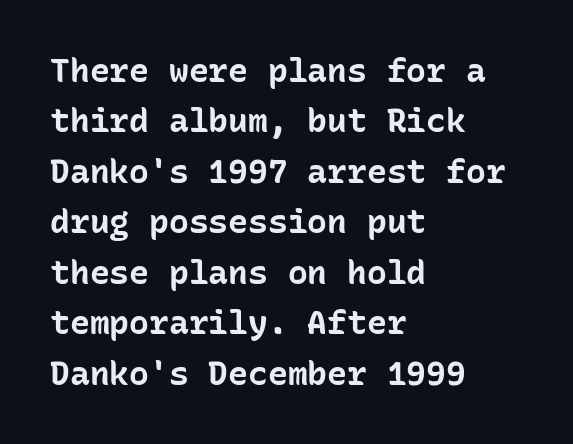
{"serif": "no", "italic": "no", "bold": "yes", "weight": "bold", "width": "normal", "stroke_contrast": "low", "x_height": "medium", "monospaced": "yes", "underline": "no", "align": "left", "line_spacing": "normal", "line_spacing_ratio": 1.53, "letter_spacing": "normal", "letter_spacing_em": 0.0, "glyph_px": 33}
